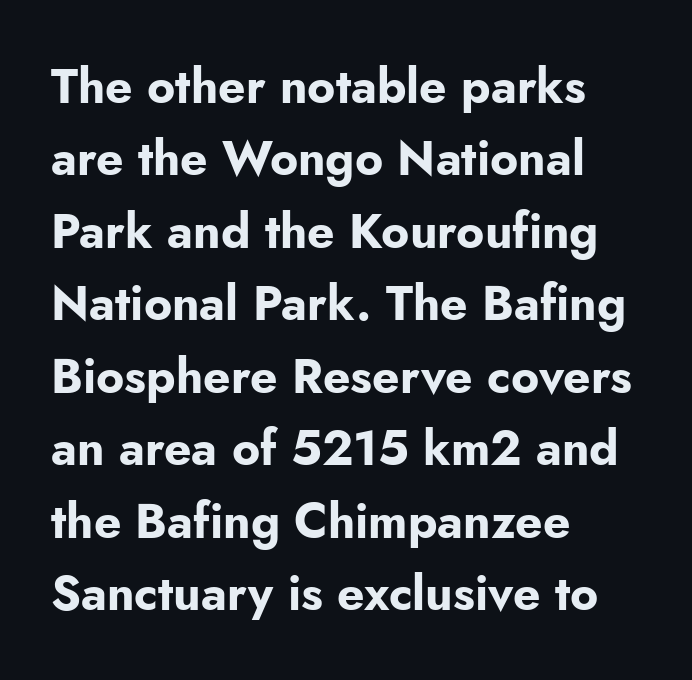
The lines in this sample share a left origin and differ only in where they stop. A bare baseline throughout the passage. Regular leading. Does the lettering tilt? It doesn't — this is upright. As a designer I'd log this as weight 700, bold. Do the characters align in a grid? No, the font is proportional.
